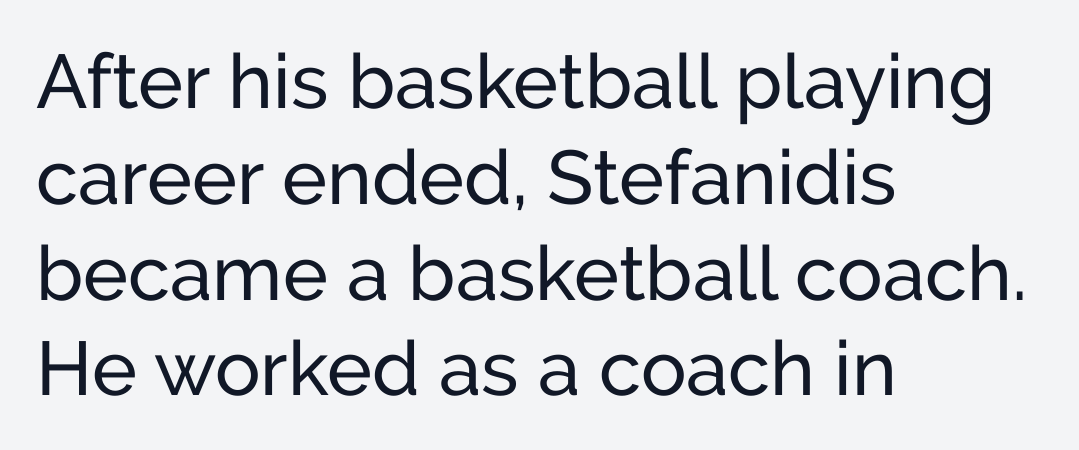
Q: Is the text bold? A: No.
Q: Is the text italic (slanted)? A: No, it is upright.
Q: Is the typeface a serif or a sans-serif typeface? A: Sans-serif.
Q: Is the text underlined? A: No.
Q: How is the paragraph aligned? A: Left-aligned.
Q: Is the spacing between letters normal or unusually wide? A: Normal.
Q: Is the spacing between lines tight, normal or loose? A: Normal.
Q: Width (condensed, normal, or wide)? A: Normal.
Q: Stroke contrast? A: Low.
Q: x-height? A: Medium.
Q: Monospaced? A: No.
